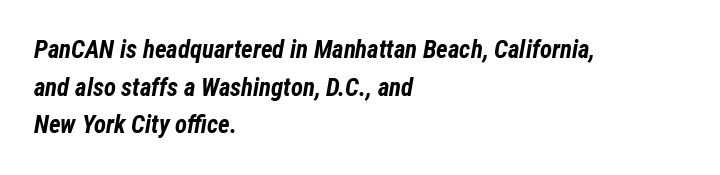
The image shows 25 px bold type, italic (leaning right); set left-aligned, normal line spacing (1.51x), normal letter spacing, not underlined.
